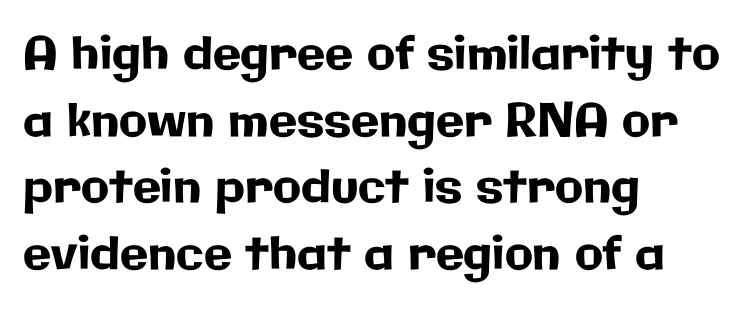
Do the letters lean? They stand straight. The rendering anchors every line to the left-hand side. Letterform terminals end flat and unadorned throughout the passage. Only glyphs here, with clear space below each row. The leading is moderate, giving the passage an even texture. The letters advance in unequal steps, a hallmark of proportional type.
